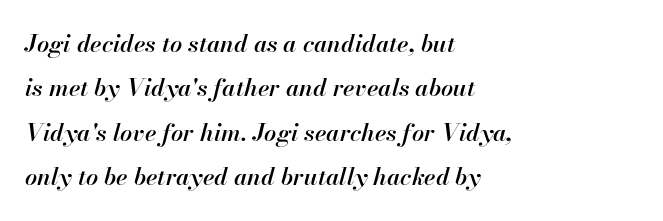
Q: Is the text bold? A: Semi-bold.
Q: Is the text italic (slanted)? A: Yes, it leans right by about 13 degrees.
Q: Is the text underlined? A: No.
Q: How is the paragraph aligned? A: Left-aligned.
Q: Is the spacing between letters normal or unusually wide? A: Normal.
